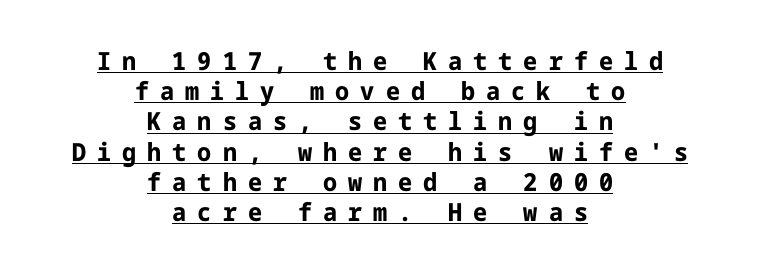
Short note: letters widely spaced. Posture: vertical. The strokes are fattened all the way to bold. Like a heading marked for emphasis, these lines bear an underscore. Centered paragraph, ragged on both sides.
